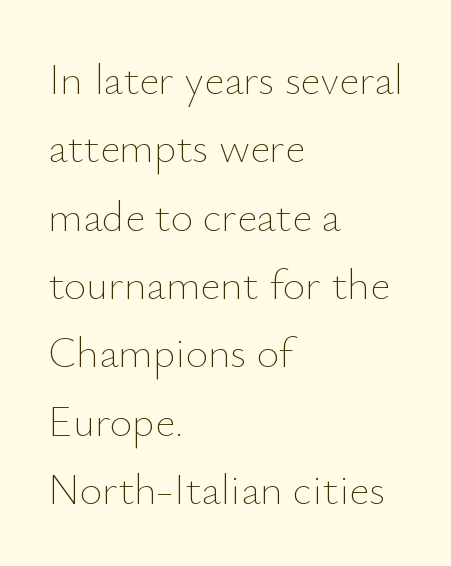
{"italic": "no", "bold": "no", "weight": "thin", "width": "normal", "stroke_contrast": "low", "x_height": "small", "monospaced": "no", "underline": "no", "align": "left", "line_spacing": "normal", "line_spacing_ratio": 1.59, "letter_spacing": "normal", "letter_spacing_em": 0.0, "glyph_px": 43}
